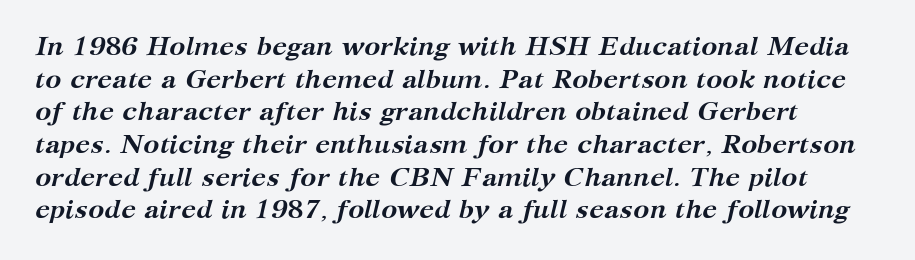
The image shows 27 px bold type, italic (leaning right); set line spacing 1.21x, normal letter spacing, not underlined.
